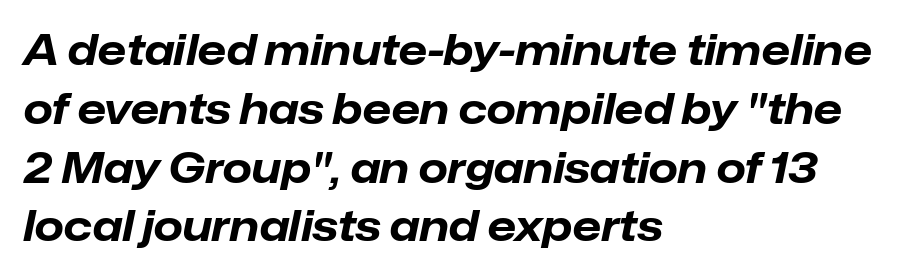
The image shows 42 px bold type, italic (leaning right); set left-aligned, normal line spacing (1.4x), normal letter spacing, not underlined; low stroke contrast and a medium x-height.
